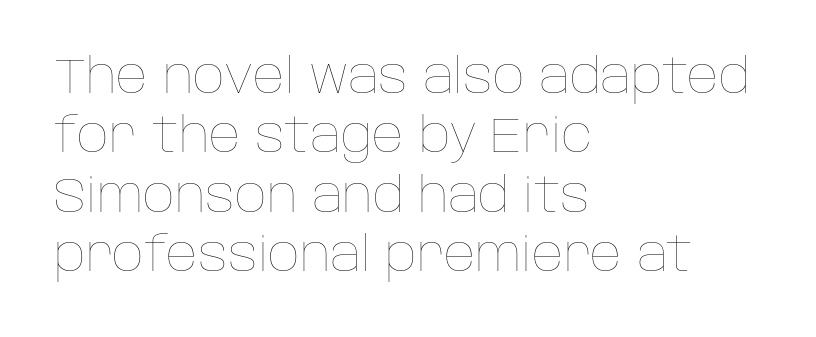
The image shows 49 px thin type, upright; set left-aligned, line spacing 1.21x, normal letter spacing, not underlined; low stroke contrast and a large x-height.
